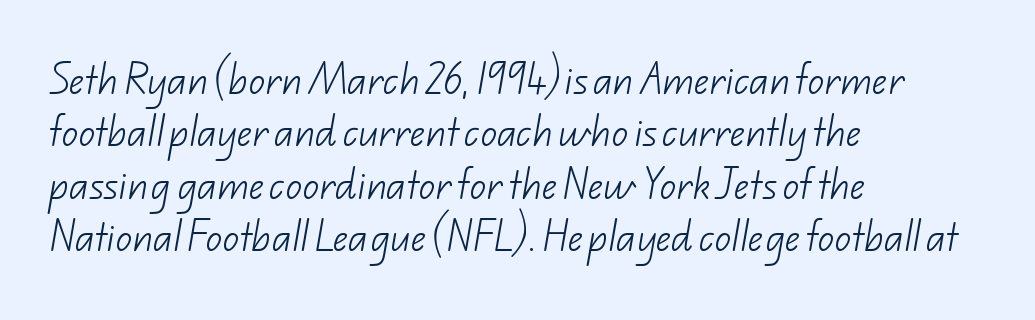
Reading down the column, the eye jumps a familiar distance to each next line. A typesetter would call this zero additional tracking. Looks like regular typesetting: each glyph gets only the width it needs. Observe the absence of serifs on each vertical stroke in this sample. This reads as an unemphasized weight, regular at the heaviest. Plain, unruled lines of type.
